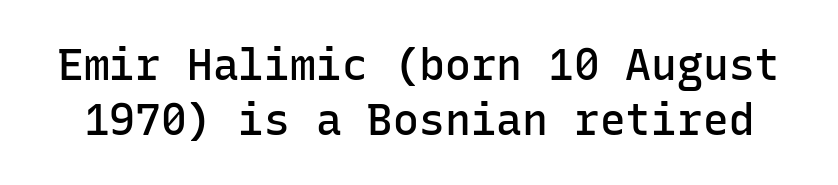
Q: Is the text bold? A: Semi-bold.
Q: Is the text italic (slanted)? A: No, it is upright.
Q: Is the typeface a serif or a sans-serif typeface? A: Sans-serif.
Q: Is the text underlined? A: No.
Q: Is the spacing between letters normal or unusually wide? A: Normal.
Q: Is the spacing between lines tight, normal or loose? A: Normal.
Q: Width (condensed, normal, or wide)? A: Normal.
Q: Stroke contrast? A: Low.
Q: x-height? A: Medium.
Q: Monospaced? A: Yes.
